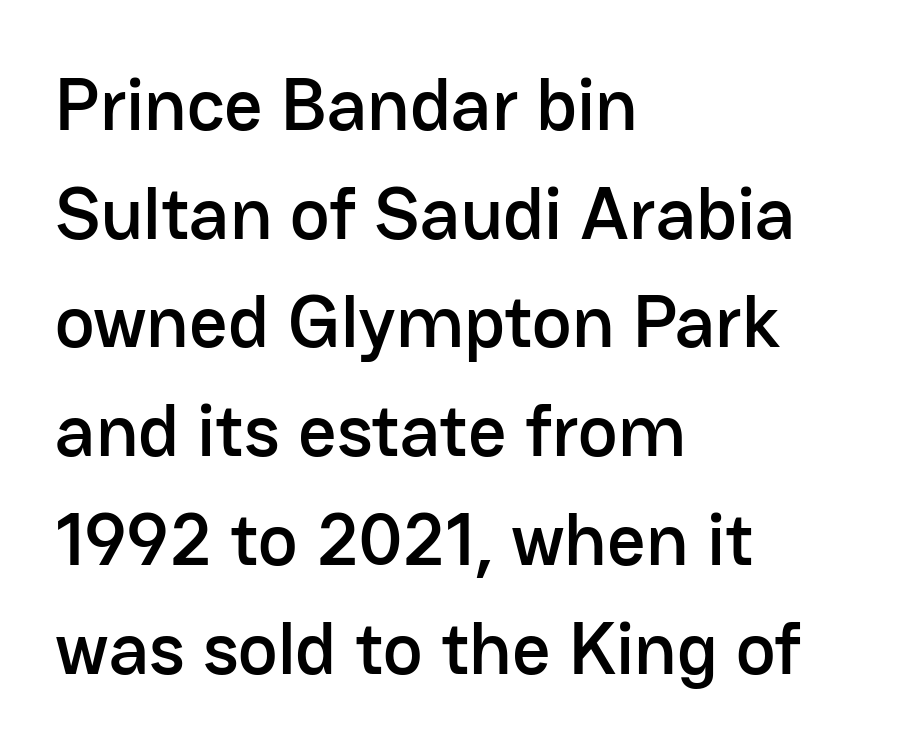
Q: Is the text italic (slanted)? A: No, it is upright.
Q: Is the typeface a serif or a sans-serif typeface? A: Sans-serif.
Q: Is the text underlined? A: No.
Q: How is the paragraph aligned? A: Left-aligned.
Q: Is the spacing between letters normal or unusually wide? A: Normal.
Q: Is the spacing between lines tight, normal or loose? A: Normal.
Q: Width (condensed, normal, or wide)? A: Normal.
Q: Stroke contrast? A: Low.
Q: x-height? A: Medium.
Q: Monospaced? A: No.
